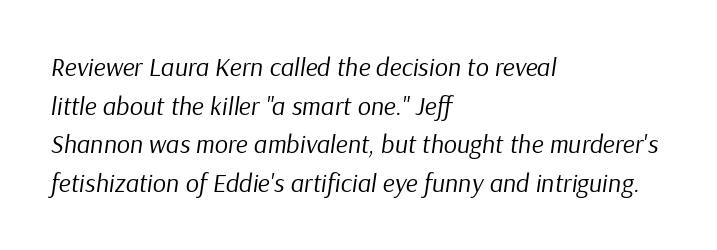
One-word summary of the alignment: left. The letters are slanted; this is an italic face. Successive baselines arrive at the customary interval. Does extra space separate the letters? No, they use regular spacing. Heft: none added — not bold. Descenders hang freely into open space.
